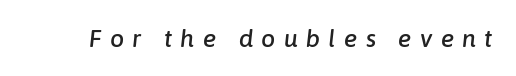
Q: Is the text italic (slanted)? A: Yes, it leans right by about 6 degrees.
Q: Is the text underlined? A: No.
Q: Is the spacing between letters normal or unusually wide? A: Unusually wide.
